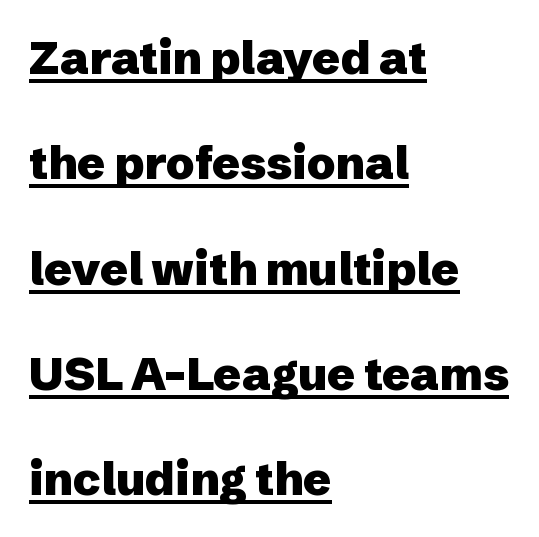
{"serif": "no", "italic": "no", "bold": "yes", "weight": "heavy", "width": "normal", "stroke_contrast": "low", "x_height": "medium", "monospaced": "no", "underline": "yes", "align": "left", "line_spacing": "loose", "line_spacing_ratio": 2.29, "letter_spacing": "normal", "letter_spacing_em": 0.0, "glyph_px": 46}
